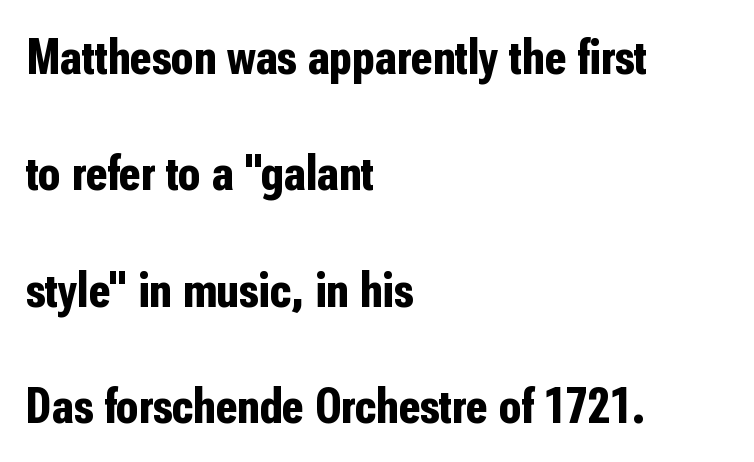
{"serif": "no", "italic": "no", "bold": "yes", "weight": "bold", "width": "condensed", "stroke_contrast": "low", "x_height": "medium", "monospaced": "no", "underline": "no", "align": "left", "line_spacing": "loose", "line_spacing_ratio": 2.28, "letter_spacing": "normal", "letter_spacing_em": 0.0, "glyph_px": 51}
